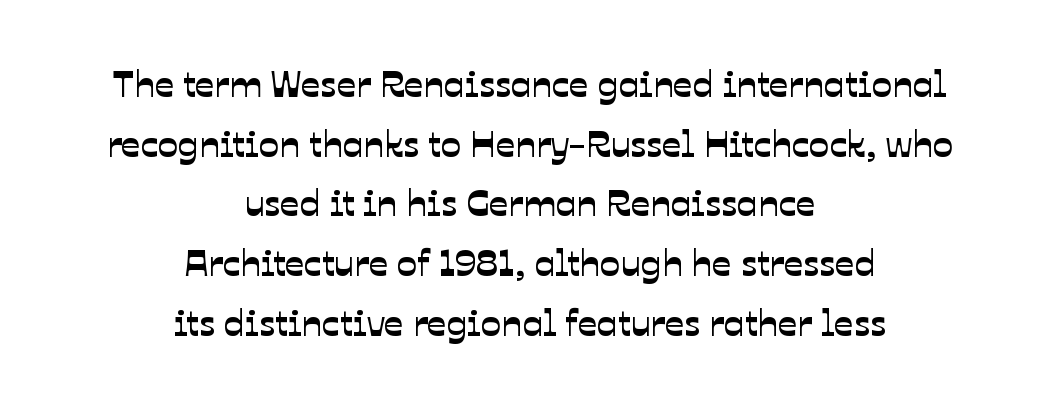
Here the glyphs are tracked normally, forming tight word shapes. Reading down the column, the eye jumps a familiar distance to each next line. Underline: absent. Serifs: no, the terminals of the letterforms are clean. In CSS terms this would be text-align: center. A typesetter would call this proportional, since set widths differ per character.
